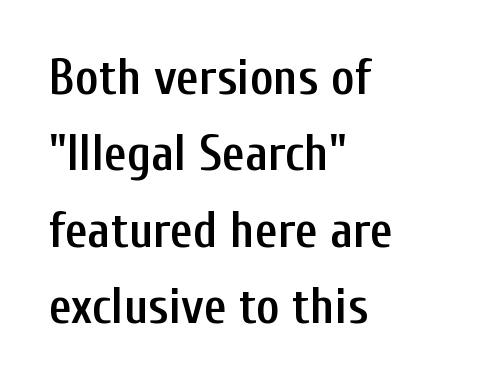
Weight check: semibold — heavier than regular, not quite bold. Think of a printed novel: that variable character pitch is what you see here. Serifs: no, the terminals of the letterforms are clean. These lines keep a tight, regular rhythm from letter to letter. Posture: straight, roman, zero tilt.
